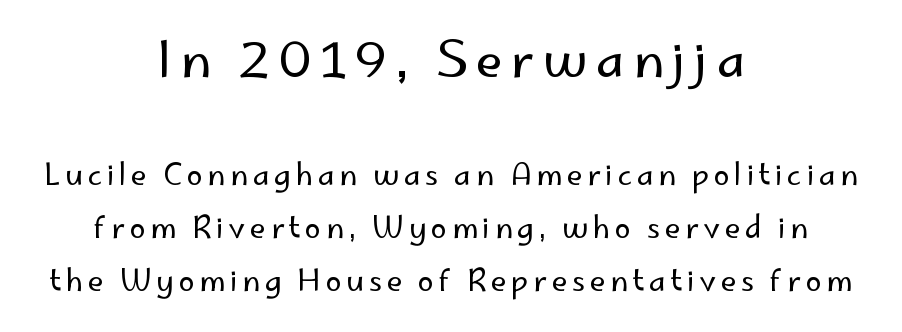
{"serif": "no", "italic": "no", "bold": "no", "weight": "regular", "width": "normal", "stroke_contrast": "low", "x_height": "small", "monospaced": "no", "underline": "no", "align": "center", "line_spacing_ratio": 1.82, "larger_block": "first", "size_ratio": 1.72, "glyph_px": 50}
